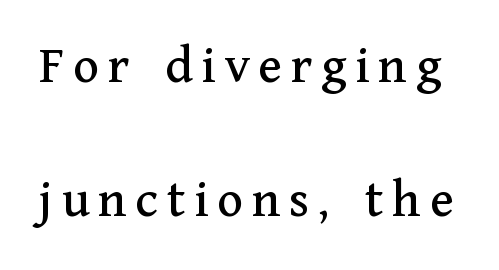
Only glyphs here, with clear space below each row. Interline gaps are noticeably wide in this sample. Is there any slant? The stems are plumb. This sample uses a serif face.
